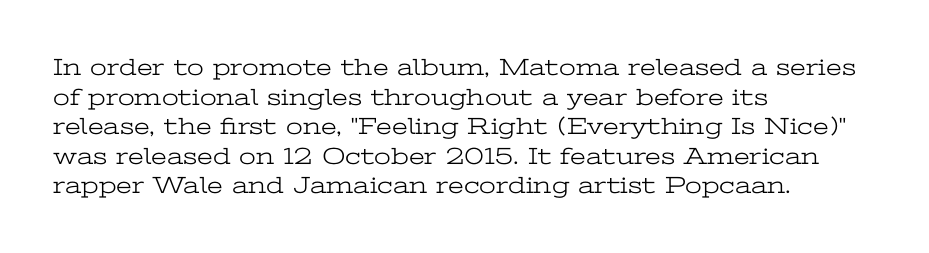
Q: Is the text bold? A: No.
Q: Is the text italic (slanted)? A: No, it is upright.
Q: Is the text underlined? A: No.
Q: How is the paragraph aligned? A: Left-aligned.
Q: Is the spacing between letters normal or unusually wide? A: Normal.
